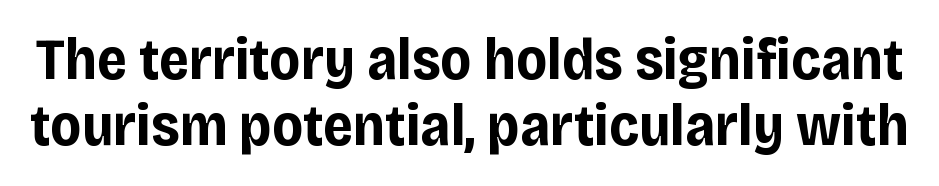
Character widths vary here, with narrow letters taking less room than wide ones. Strokes here are thick enough to call this a true bold. Compared with typical paragraphs, the rows here are closer together. Unmarked baselines from the first word to the last. These lines keep a tight, regular rhythm from letter to letter. Classification — sans serif.
